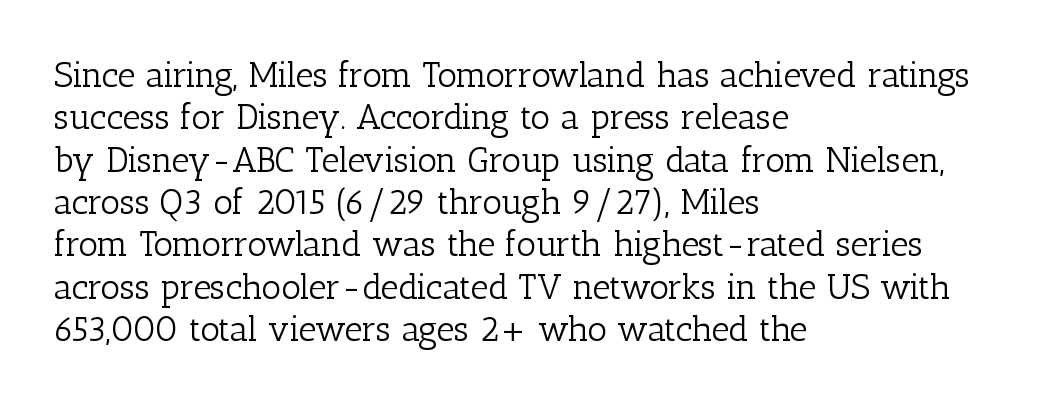
The letters stand straight up with perfectly vertical stems. The typeface chosen for these lines features serifs. The paragraph has a hard left edge and a soft right edge. These lines keep a tight, regular rhythm from letter to letter. The rendering uses natural spacing where letterforms have individual widths. Rule under the text: the space is simply empty.
